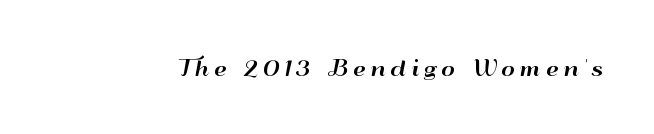
{"underline": "no", "letter_spacing": "wide", "letter_spacing_em": 0.22, "glyph_px": 21}
